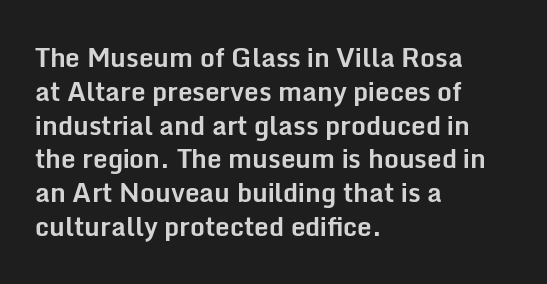
{"italic": "no", "bold": "yes", "underline": "no", "align": "left", "line_spacing": "normal", "line_spacing_ratio": 1.3, "letter_spacing": "normal", "letter_spacing_em": 0.0, "glyph_px": 26}
